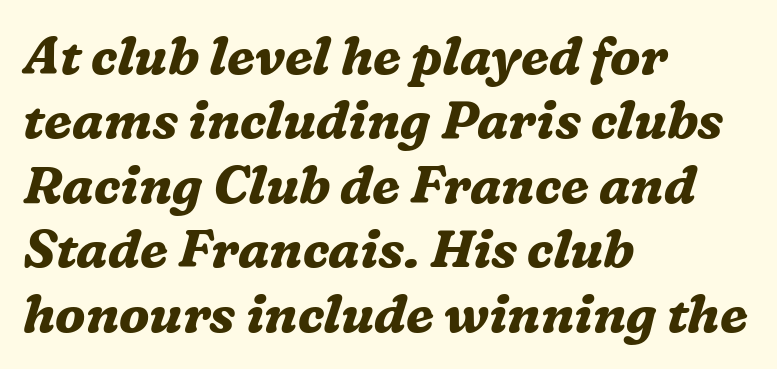
The font is running at its bold setting. The specimen reads as italic at a glance. The rendering anchors every line to the left-hand side. Check the space under the baseline: it is left empty. The line texture is even and compact thanks to regular tracking.
